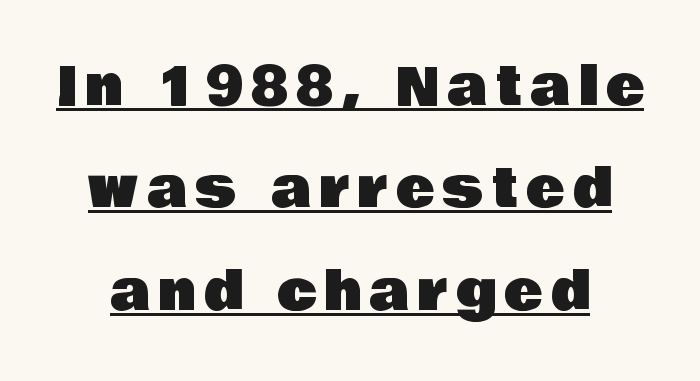
{"serif": "no", "italic": "no", "width": "normal", "stroke_contrast": "low", "x_height": "large", "monospaced": "no", "underline": "yes", "line_spacing": "loose", "line_spacing_ratio": 1.97, "glyph_px": 52}
